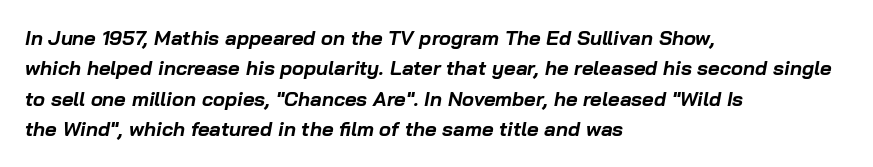
Q: Is the text bold? A: Yes.
Q: Is the text italic (slanted)? A: Yes, it leans right by about 10 degrees.
Q: Is the text underlined? A: No.
Q: How is the paragraph aligned? A: Left-aligned.
Q: Is the spacing between letters normal or unusually wide? A: Normal.
Q: Is the spacing between lines tight, normal or loose? A: Normal.
